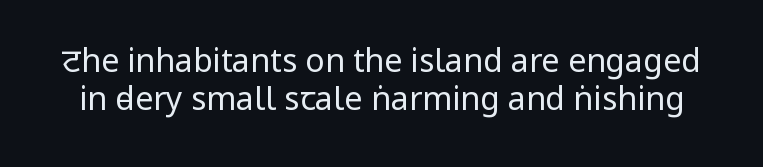
Italic? Not at all — the glyphs are vertical. Honestly, the letter spacing is just normal — you wouldn't notice it. The space beneath each line is pristine and unruled. Letters have the restrained weight of plain body copy at most. Does the type have serifs? No, each stem ends abruptly.
